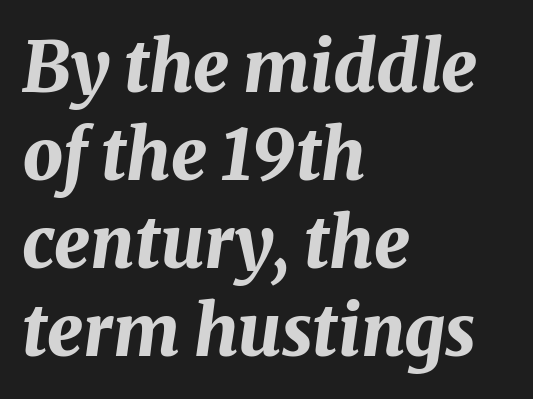
{"italic": "yes", "lean": "right", "slant_degrees": 8, "bold": "yes", "weight": "bold", "width": "normal", "stroke_contrast": "medium", "x_height": "medium", "monospaced": "no", "underline": "no", "align": "left", "line_spacing_ratio": 1.24, "letter_spacing": "normal", "letter_spacing_em": 0.0, "glyph_px": 71}
